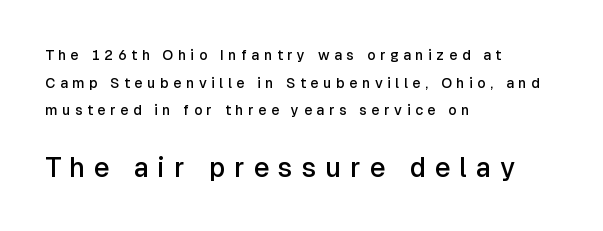
Q: Is the text bold? A: Semi-bold.
Q: Is the text italic (slanted)? A: No, it is upright.
Q: Is the text underlined? A: No.
Q: How is the paragraph aligned? A: Left-aligned.
Q: Is the spacing between letters normal or unusually wide? A: Unusually wide.
Q: Is the spacing between lines tight, normal or loose? A: Loose.
Q: Which block of text is set in a larger size, the first (top) or the second (bottom)? A: The second (bottom) one.
